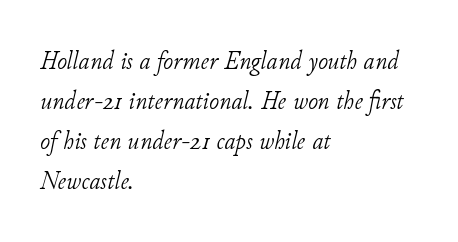
{"italic": "yes", "lean": "right", "slant_degrees": 11, "bold": "no", "underline": "no", "align": "left", "line_spacing": "normal", "line_spacing_ratio": 1.48, "letter_spacing": "normal", "letter_spacing_em": 0.0, "glyph_px": 27}
